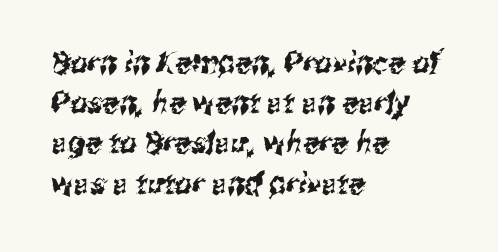
The glyphs are unaccompanied by any horizontal stroke below them. This sample is left-justified, so line endings fall wherever the words run out. Font category for this specimen: sans-serif. Each letter keeps its own natural width here, so spacing adapts to shape.
